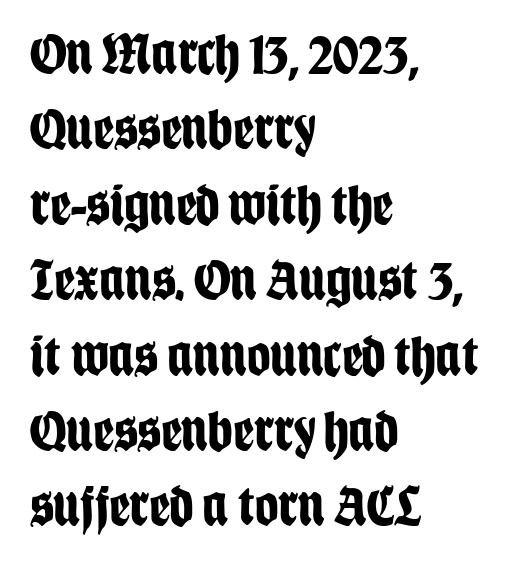
{"serif": "no", "italic": "no", "bold": "yes", "weight": "bold", "width": "condensed", "stroke_contrast": "low", "x_height": "large", "monospaced": "no", "underline": "no", "align": "left", "line_spacing": "normal", "line_spacing_ratio": 1.3, "letter_spacing": "normal", "letter_spacing_em": 0.0, "glyph_px": 58}
